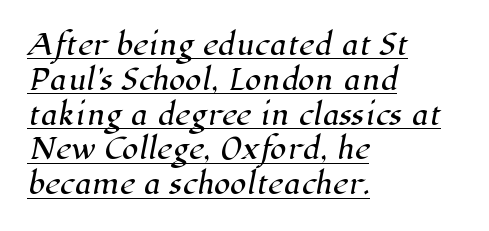
The image shows 27 px text type; set left-aligned, normal line spacing (1.29x), normal letter spacing, underlined.
